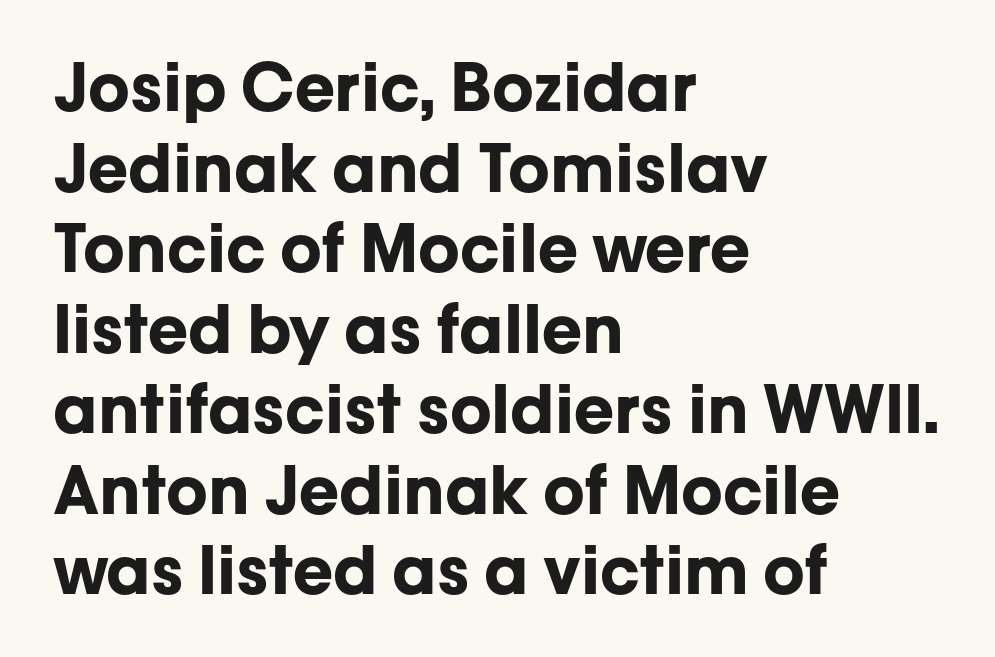
Q: Is the text bold? A: Yes.
Q: Is the text italic (slanted)? A: No, it is upright.
Q: Is the typeface a serif or a sans-serif typeface? A: Sans-serif.
Q: Is the text underlined? A: No.
Q: How is the paragraph aligned? A: Left-aligned.
Q: Is the spacing between letters normal or unusually wide? A: Normal.
Q: Width (condensed, normal, or wide)? A: Normal.
Q: Stroke contrast? A: Low.
Q: x-height? A: Medium.
Q: Monospaced? A: No.
